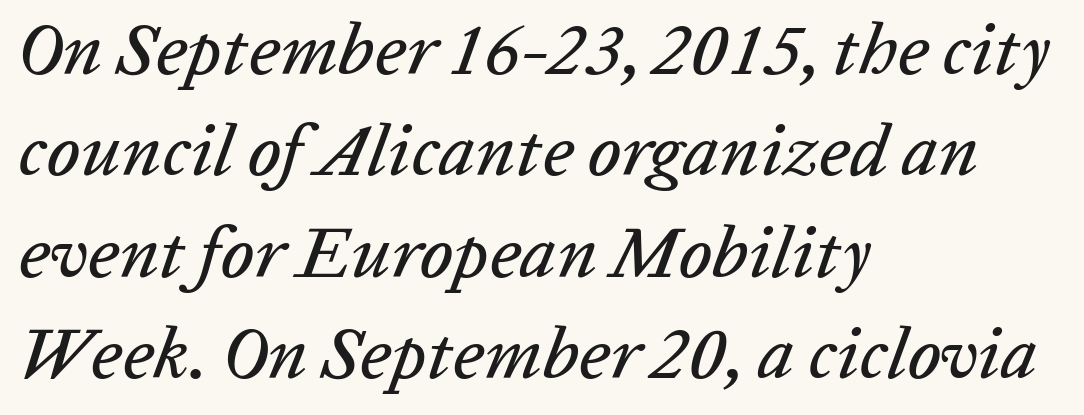
{"italic": "yes", "lean": "right", "slant_degrees": 20, "width": "normal", "stroke_contrast": "low", "x_height": "medium", "monospaced": "no", "underline": "no", "align": "left", "line_spacing": "normal", "line_spacing_ratio": 1.39, "letter_spacing": "normal", "letter_spacing_em": 0.0, "glyph_px": 73}
